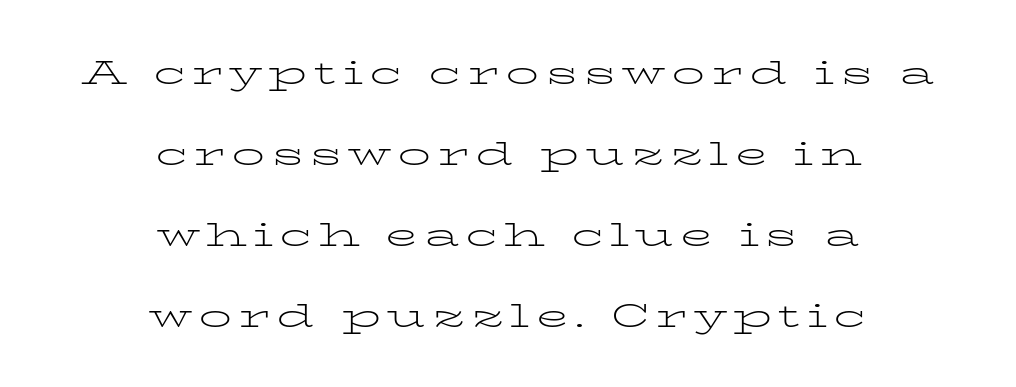
Q: Is the text bold? A: No.
Q: Is the text italic (slanted)? A: No, it is upright.
Q: Is the typeface a serif or a sans-serif typeface? A: Serif.
Q: Is the text underlined? A: No.
Q: How is the paragraph aligned? A: Centered.
Q: Is the spacing between lines tight, normal or loose? A: Loose.
Q: Width (condensed, normal, or wide)? A: Wide.
Q: Stroke contrast? A: Low.
Q: x-height? A: Medium.
Q: Monospaced? A: No.
